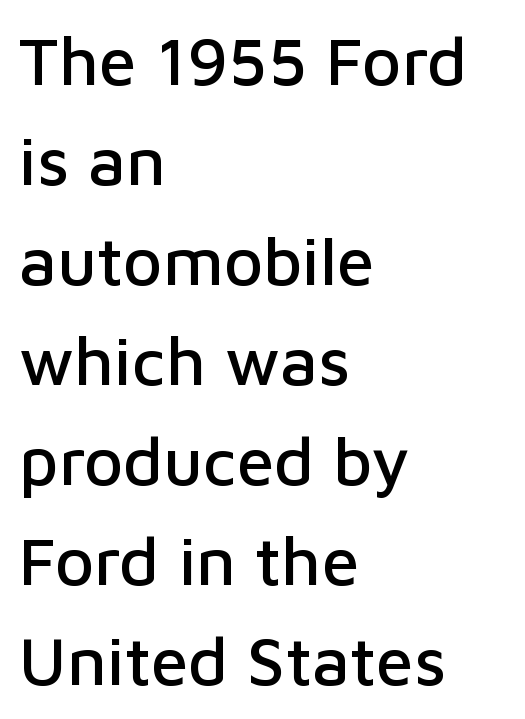
{"serif": "no", "italic": "no", "width": "normal", "stroke_contrast": "low", "x_height": "medium", "monospaced": "no", "underline": "no", "align": "left", "line_spacing": "normal", "line_spacing_ratio": 1.47, "letter_spacing": "normal", "letter_spacing_em": 0.0, "glyph_px": 68}
